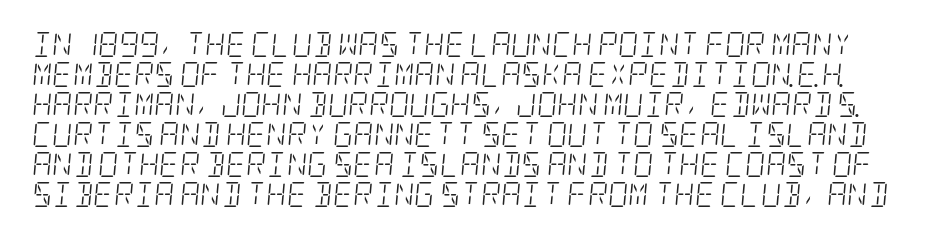
Q: Is the text bold? A: No.
Q: Is the text italic (slanted)? A: Yes, it leans right by about 5 degrees.
Q: Is the text underlined? A: No.
Q: Is the spacing between letters normal or unusually wide? A: Normal.
